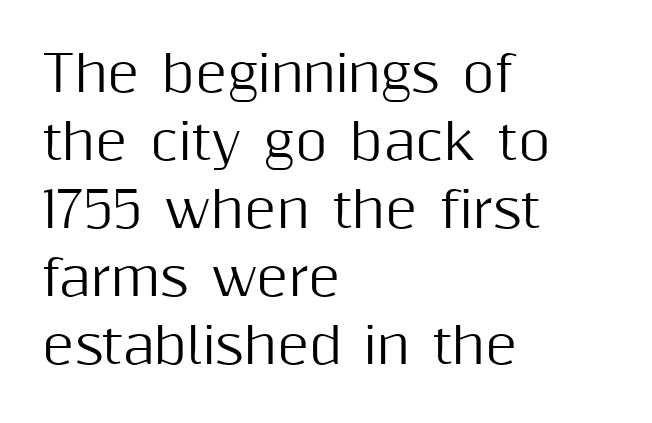
{"serif": "no", "italic": "no", "width": "normal", "stroke_contrast": "medium", "x_height": "medium", "monospaced": "no", "underline": "no", "align": "left", "line_spacing": "normal", "line_spacing_ratio": 1.39, "letter_spacing": "normal", "letter_spacing_em": 0.0, "glyph_px": 49}
